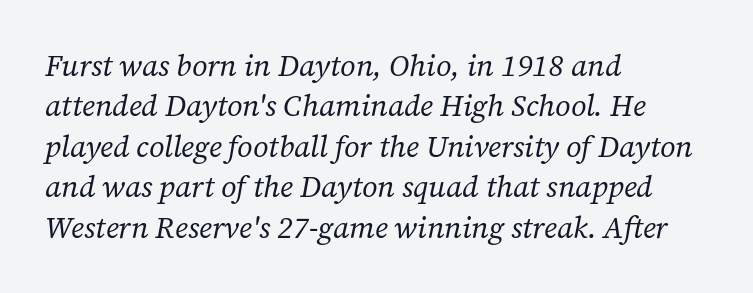
{"serif": "yes", "italic": "yes", "lean": "right", "slant_degrees": 12, "bold": "no", "weight": "regular", "width": "normal", "stroke_contrast": "low", "x_height": "medium", "monospaced": "no", "underline": "no", "align": "left", "line_spacing": "normal", "line_spacing_ratio": 1.35, "letter_spacing": "normal", "letter_spacing_em": 0.0, "glyph_px": 30}
